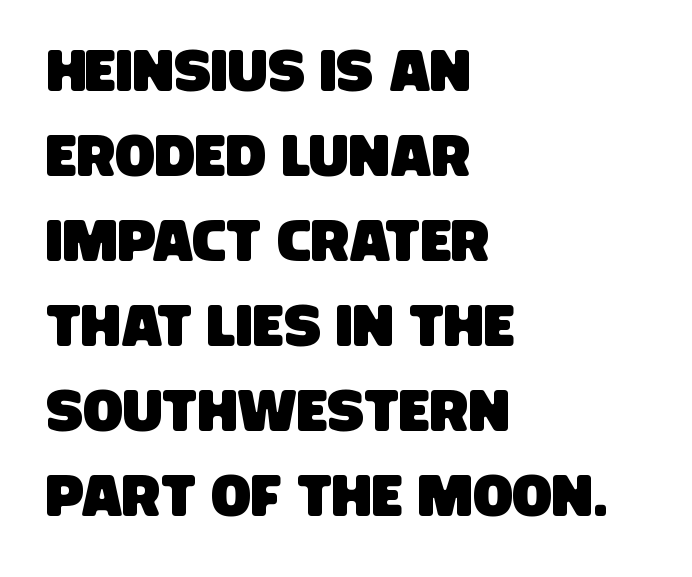
Q: Is the typeface a serif or a sans-serif typeface? A: Sans-serif.
Q: Is the text underlined? A: No.
Q: How is the paragraph aligned? A: Left-aligned.
Q: Is the spacing between letters normal or unusually wide? A: Normal.
Q: Is the spacing between lines tight, normal or loose? A: Normal.
Q: Width (condensed, normal, or wide)? A: Condensed.
Q: Stroke contrast? A: Low.
Q: x-height? A: Large.
Q: Monospaced? A: No.
